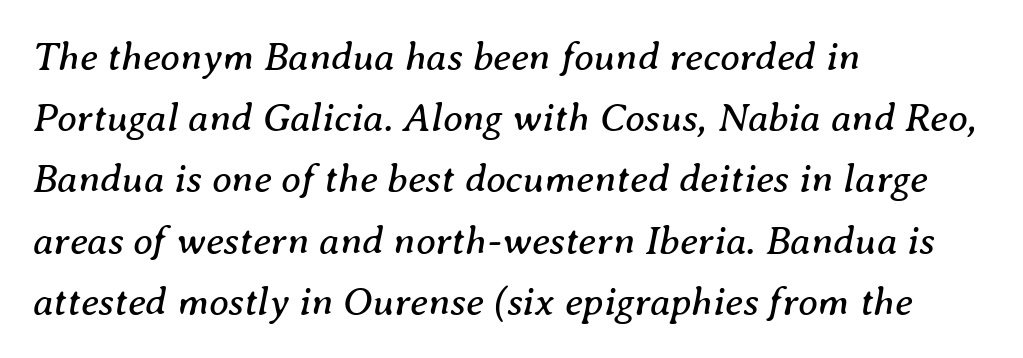
The image shows 40 px regular-weight serif type, italic (leaning right); set left-aligned, normal line spacing (1.53x), normal letter spacing, not underlined; medium stroke contrast and a medium x-height.
